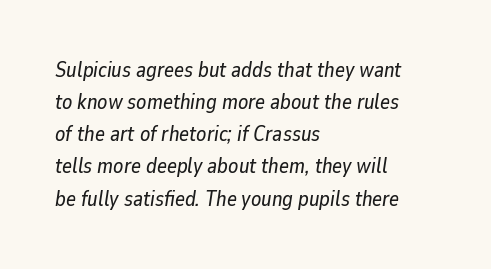
The image shows 21 px text type, italic (leaning right); set left-aligned, normal line spacing (1.53x), normal letter spacing, not underlined.
